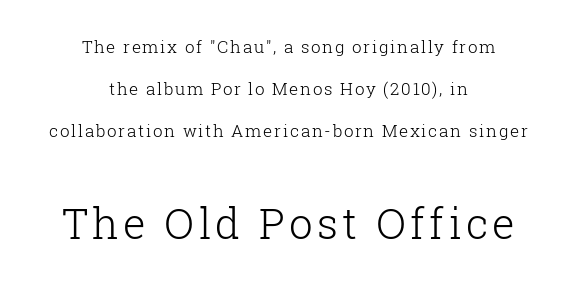
The image shows 42 px light serif type, upright; set centered, loose line spacing (2.46x), not underlined; the second (bottom) block is 2.47x larger; low stroke contrast and a medium x-height.
